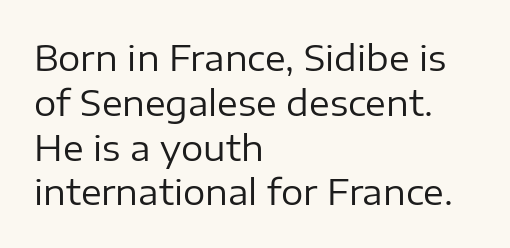
Alignment: flush left. Clear beneath every line of the passage. Posture: straight, roman, zero tilt. This reads as an unemphasized weight, regular at the heaviest. A typesetter would label this face a sans. Honestly, the letter spacing is just normal — you wouldn't notice it.
